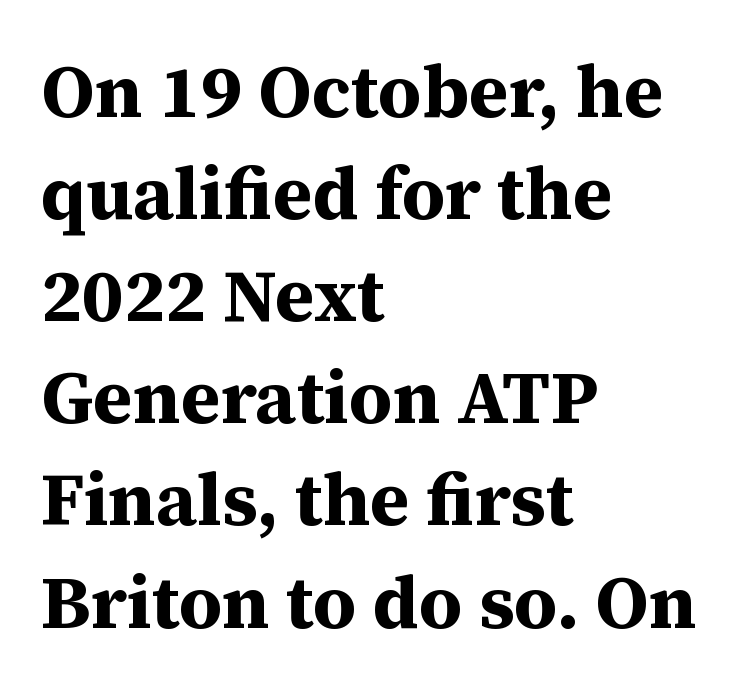
The image shows 74 px bold serif type, upright; set left-aligned, normal line spacing (1.38x), normal letter spacing, not underlined; medium stroke contrast and a medium x-height.
